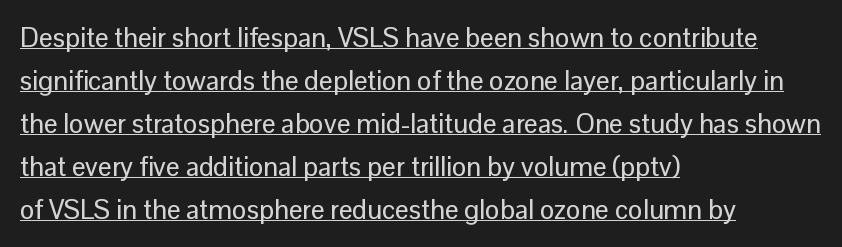
Q: Is the text italic (slanted)? A: No, it is upright.
Q: Is the text underlined? A: Yes.
Q: How is the paragraph aligned? A: Left-aligned.
Q: Is the spacing between letters normal or unusually wide? A: Normal.
Q: Is the spacing between lines tight, normal or loose? A: Normal.
